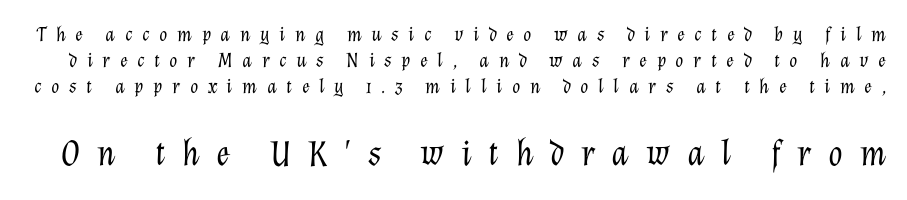
This sample has the flowing, uneven cadence of proportional lettering. Notice how the stems are inclined rather than vertical — that's the hallmark of italics. Vertical spacing — default. Each row of text sits above clean, open space.
